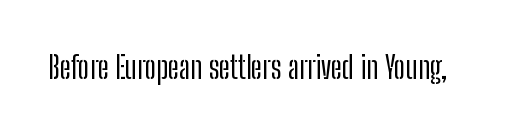
Q: Is the text italic (slanted)? A: No, it is upright.
Q: Is the typeface a serif or a sans-serif typeface? A: Sans-serif.
Q: Is the text underlined? A: No.
Q: Is the spacing between letters normal or unusually wide? A: Normal.
Q: Width (condensed, normal, or wide)? A: Condensed.
Q: Stroke contrast? A: Low.
Q: x-height? A: Medium.
Q: Monospaced? A: No.
